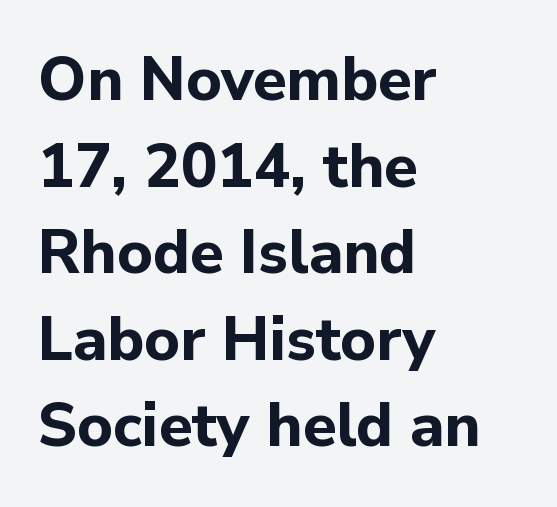
{"serif": "no", "italic": "no", "bold": "yes", "weight": "bold", "width": "normal", "stroke_contrast": "low", "x_height": "medium", "monospaced": "no", "underline": "no", "align": "left", "line_spacing": "normal", "line_spacing_ratio": 1.42, "letter_spacing": "normal", "letter_spacing_em": 0.0, "glyph_px": 61}
